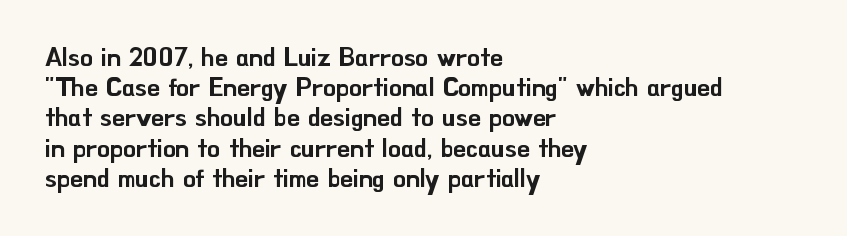
The image shows 25 px text type, upright; set left-aligned, line spacing 1.21x, normal letter spacing, not underlined.
